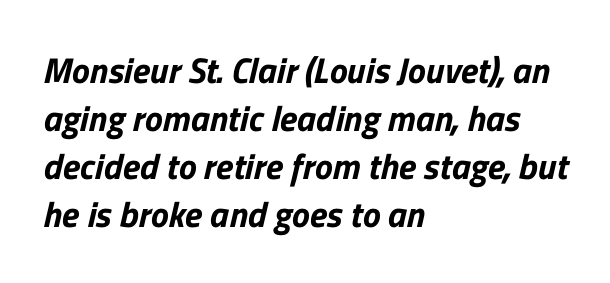
The image shows 36 px sans-serif type; set left-aligned, normal line spacing (1.33x), normal letter spacing, not underlined; low stroke contrast and a medium x-height.
